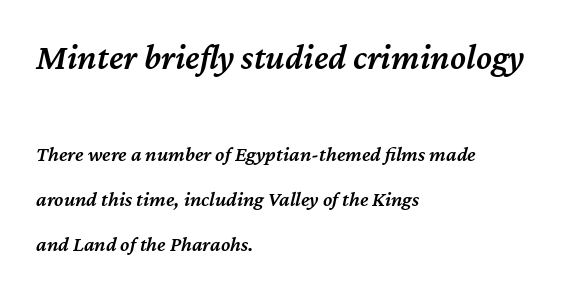
This is oblique type, the kind used for emphasis or titles. The letters advance in unequal steps, a hallmark of proportional type. Weight check: semibold — heavier than regular, not quite bold. Vertically, the passage feels expansive, rows floating well apart.
